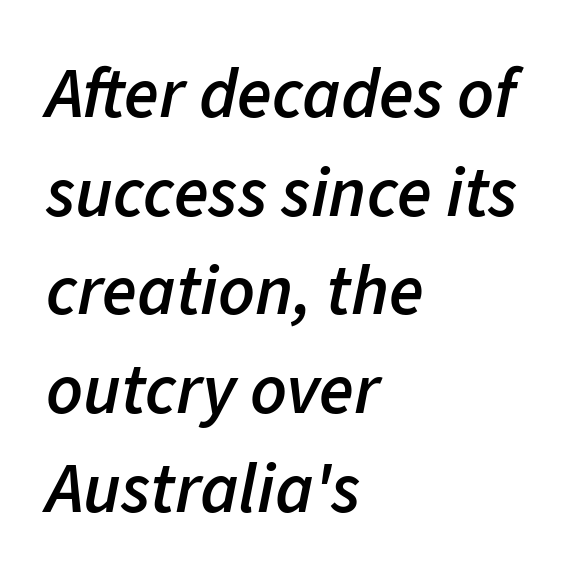
Spacing verdict: proportional, widths tailored to each character. Vertical spacing — default. Which margin do the lines hug? The left one — the right edge is uneven. No word sits above an underline.
